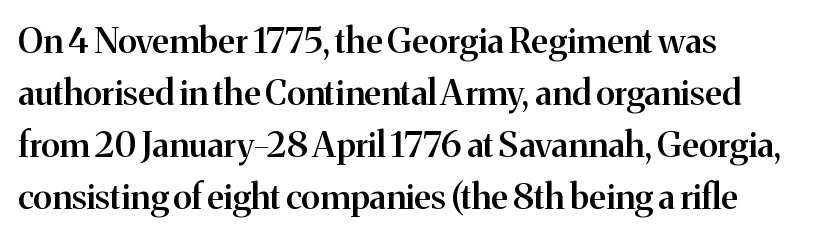
{"serif": "yes", "italic": "no", "bold": "semi", "weight": "semibold", "width": "normal", "stroke_contrast": "medium", "x_height": "medium", "monospaced": "no", "underline": "no", "align": "left", "line_spacing": "normal", "line_spacing_ratio": 1.49, "letter_spacing": "normal", "letter_spacing_em": 0.0, "glyph_px": 35}
